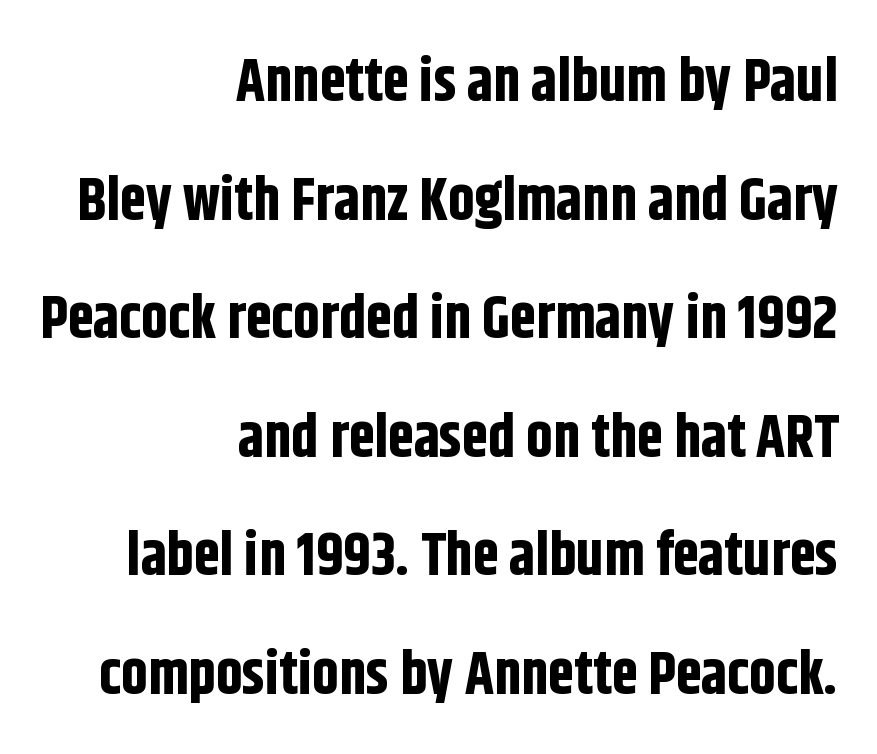
Q: Is the text bold? A: Yes.
Q: Is the text italic (slanted)? A: No, it is upright.
Q: Is the typeface a serif or a sans-serif typeface? A: Sans-serif.
Q: Is the text underlined? A: No.
Q: How is the paragraph aligned? A: Right-aligned.
Q: Is the spacing between letters normal or unusually wide? A: Normal.
Q: Is the spacing between lines tight, normal or loose? A: Loose.
Q: Width (condensed, normal, or wide)? A: Condensed.
Q: Stroke contrast? A: Low.
Q: x-height? A: Large.
Q: Monospaced? A: No.
